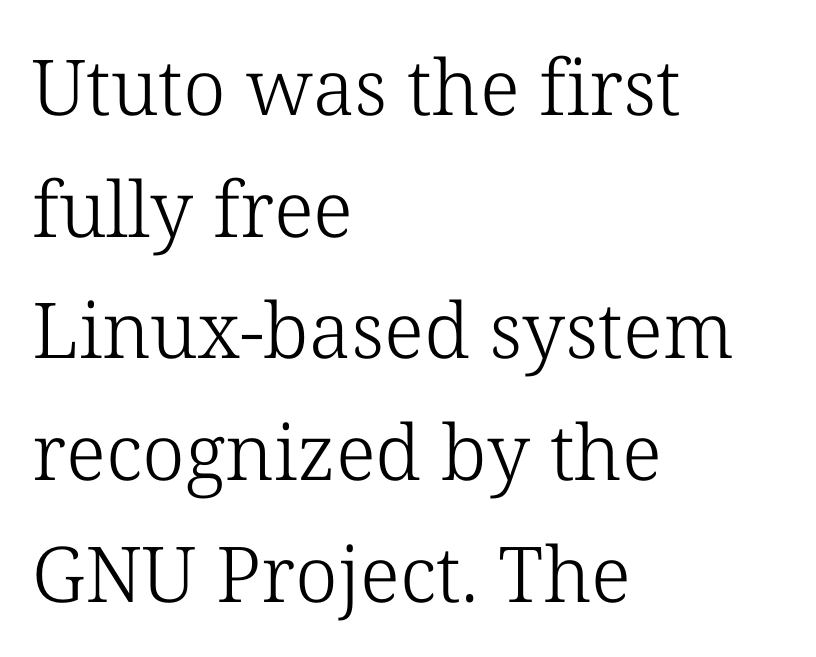
Nothing unusual about the tracking: characters are spaced as the font intends. The lines in this sample share a left origin and differ only in where they stop. Nope, not italic — everything's standing straight. Evenly set lines give the paragraph a standard silhouette. The type family on display is of the serif kind.
